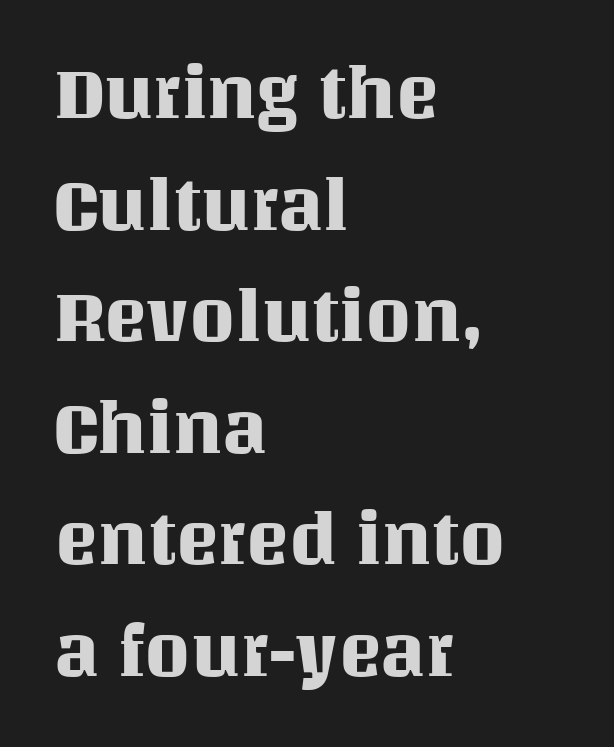
Q: Is the text italic (slanted)? A: No, it is upright.
Q: Is the text underlined? A: No.
Q: How is the paragraph aligned? A: Left-aligned.
Q: Is the spacing between letters normal or unusually wide? A: Normal.
Q: Is the spacing between lines tight, normal or loose? A: Normal.
Q: Width (condensed, normal, or wide)? A: Normal.
Q: Stroke contrast? A: Medium.
Q: x-height? A: Large.
Q: Monospaced? A: No.
